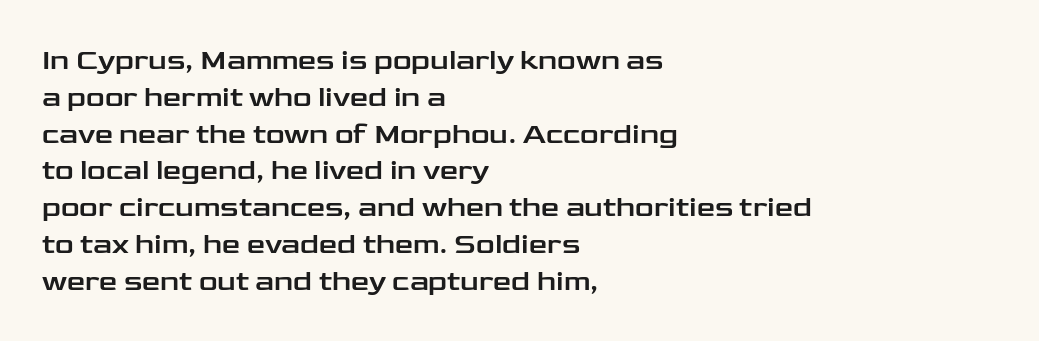
{"serif": "no", "italic": "no", "width": "wide", "stroke_contrast": "low", "x_height": "medium", "monospaced": "no", "underline": "no", "align": "left", "line_spacing": "normal", "line_spacing_ratio": 1.27, "letter_spacing": "normal", "letter_spacing_em": 0.0, "glyph_px": 29}
